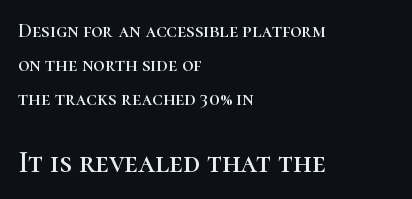
Rule under the text: the space is simply empty. I'd call this a serif setting — the letters wear small feet. The leading is moderate, giving the passage an even texture. Think of a printed novel: that variable character pitch is what you see here. The composition opens small and finishes big. Nobody touched the tracking dial on this one.
